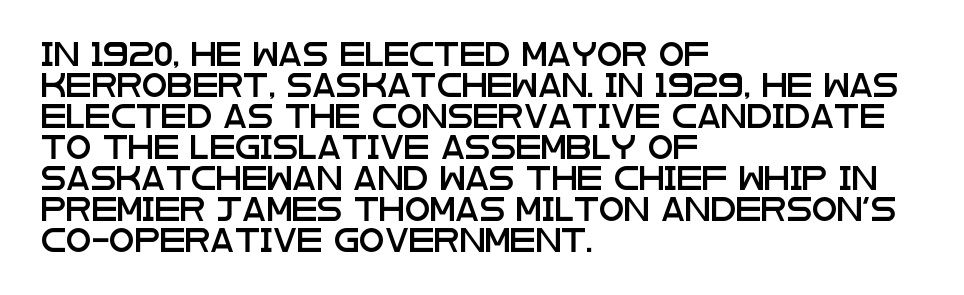
Q: Is the text italic (slanted)? A: No, it is upright.
Q: Is the text underlined? A: No.
Q: How is the paragraph aligned? A: Left-aligned.
Q: Is the spacing between letters normal or unusually wide? A: Normal.
Q: Is the spacing between lines tight, normal or loose? A: Normal.
